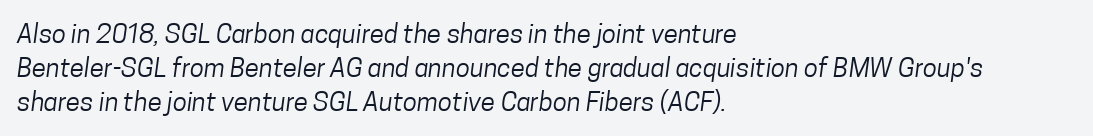
Regarding leading, the lines here are spaced in the standard way. These glyphs show unthickened strokes, regular width or finer. Quick note: underline off. Tracking here is standard; glyphs follow each other at the usual distance.
